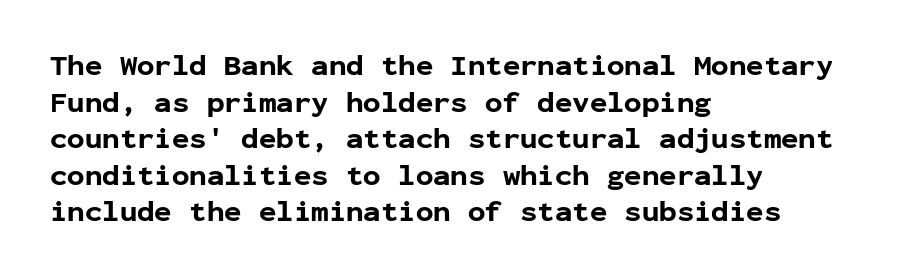
A student would call this left alignment; a typographer would say flush left, rag right. The rendering uses a bold face; every stroke is thick and dark. Default kerning and tracking; the words read as compact shapes. Nobody drew a line under any word here. The lettering stays uniformly vertical, giving the passage a roman look. The designer went with a sans here, leaving each stem footless.
